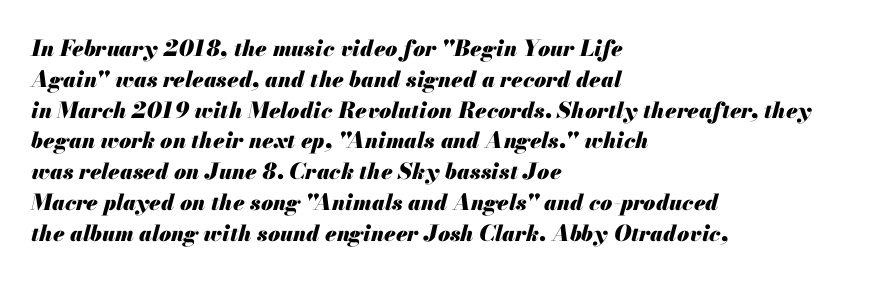
{"italic": "yes", "lean": "right", "slant_degrees": 13, "bold": "yes", "underline": "no", "align": "left", "line_spacing": "normal", "line_spacing_ratio": 1.4, "letter_spacing": "normal", "letter_spacing_em": 0.0, "glyph_px": 22}
